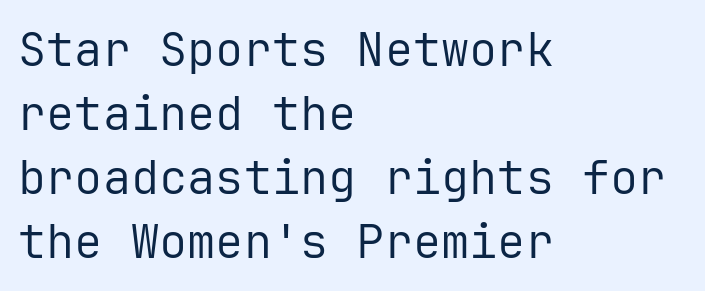
Q: Is the text bold? A: No.
Q: Is the text italic (slanted)? A: No, it is upright.
Q: Is the typeface a serif or a sans-serif typeface? A: Sans-serif.
Q: Is the text underlined? A: No.
Q: How is the paragraph aligned? A: Left-aligned.
Q: Is the spacing between letters normal or unusually wide? A: Normal.
Q: Is the spacing between lines tight, normal or loose? A: Normal.
Q: Width (condensed, normal, or wide)? A: Normal.
Q: Stroke contrast? A: Low.
Q: x-height? A: Medium.
Q: Monospaced? A: Yes.
